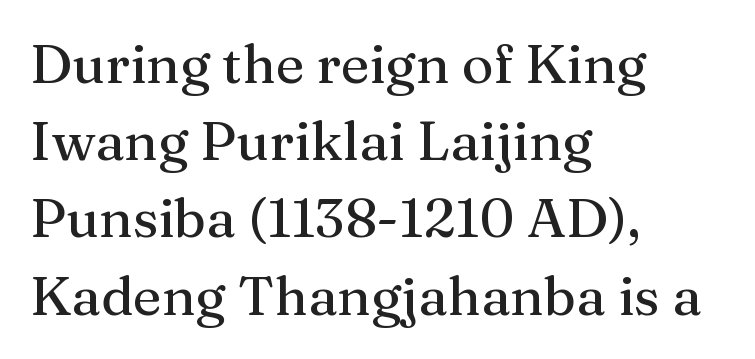
{"serif": "yes", "italic": "no", "width": "normal", "stroke_contrast": "medium", "x_height": "medium", "monospaced": "no", "underline": "no", "align": "left", "line_spacing": "normal", "line_spacing_ratio": 1.43, "letter_spacing": "normal", "letter_spacing_em": 0.0, "glyph_px": 54}
